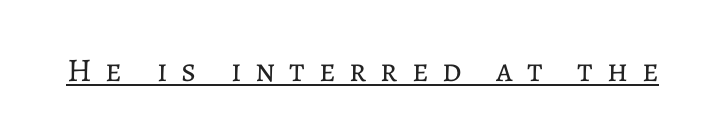
Q: Is the text bold? A: No.
Q: Is the text italic (slanted)? A: No, it is upright.
Q: Is the text underlined? A: Yes.
Q: Is the spacing between letters normal or unusually wide? A: Unusually wide.
Q: Width (condensed, normal, or wide)? A: Normal.
Q: Stroke contrast? A: Low.
Q: x-height? A: Medium.
Q: Monospaced? A: No.
